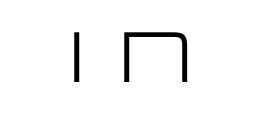
{"serif": "no", "italic": "no", "bold": "no", "weight": "regular", "width": "wide", "stroke_contrast": "low", "x_height": "large", "monospaced": "no", "underline": "no", "align": "center", "letter_spacing": "normal", "letter_spacing_em": 0.0, "glyph_px": 71}
